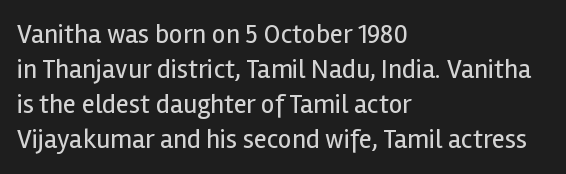
Style check: upright. Plain, unruled lines of type. The paragraph has a hard left edge and a soft right edge. This rendering leaves character spacing at its baseline value. A typesetter would call this leading conventional body-copy spacing. These glyphs show unthickened strokes, regular width or finer.
